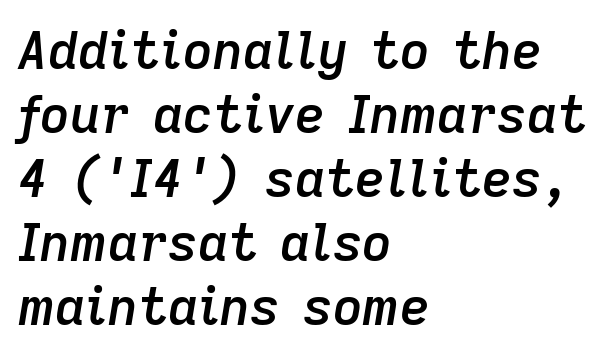
{"italic": "yes", "lean": "right", "slant_degrees": 9, "bold": "semi", "weight": "semibold", "width": "normal", "stroke_contrast": "low", "x_height": "medium", "monospaced": "no", "underline": "no", "align": "left", "line_spacing_ratio": 1.23, "letter_spacing": "normal", "letter_spacing_em": 0.0, "glyph_px": 52}
